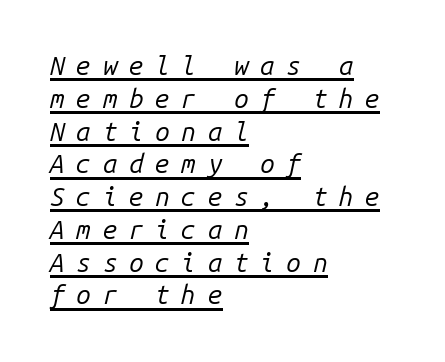
Q: Is the text bold? A: No.
Q: Is the text italic (slanted)? A: Yes, it leans right by about 14 degrees.
Q: Is the text underlined? A: Yes.
Q: How is the paragraph aligned? A: Left-aligned.
Q: Is the spacing between letters normal or unusually wide? A: Unusually wide.
Q: Is the spacing between lines tight, normal or loose? A: Normal.
